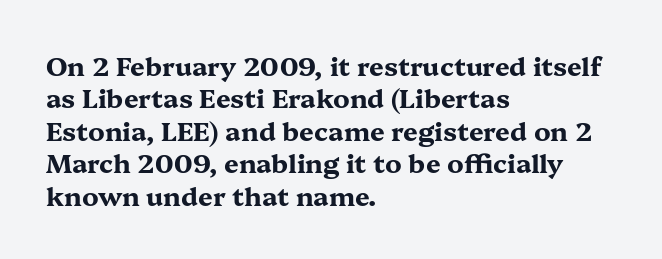
Interline gaps are of average width in this sample. Words float on clear page, feet unadorned. Weight check: bold — yes, fully. These lines were composed using upright roman letters.
